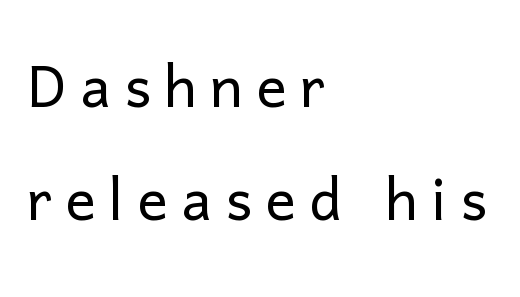
The image shows 75 px light sans-serif type, upright; set left-aligned, normal line spacing (1.51x), not underlined; low stroke contrast and a medium x-height.
